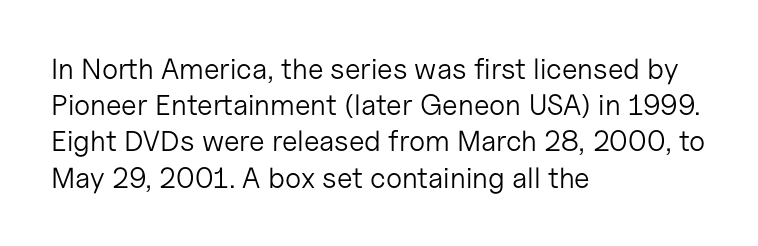
Q: Is the text bold? A: No.
Q: Is the text italic (slanted)? A: No, it is upright.
Q: Is the typeface a serif or a sans-serif typeface? A: Sans-serif.
Q: Is the text underlined? A: No.
Q: How is the paragraph aligned? A: Left-aligned.
Q: Is the spacing between letters normal or unusually wide? A: Normal.
Q: Is the spacing between lines tight, normal or loose? A: Normal.
Q: Width (condensed, normal, or wide)? A: Normal.
Q: Stroke contrast? A: Low.
Q: x-height? A: Medium.
Q: Monospaced? A: No.
